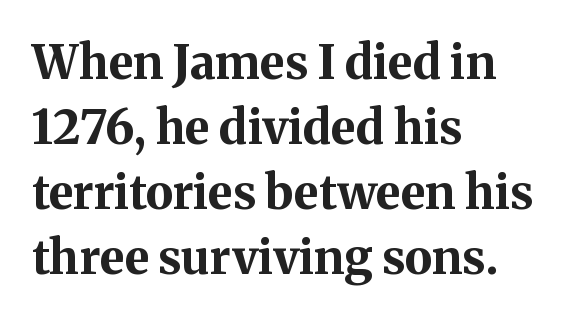
The image shows 47 px bold serif type, upright; set left-aligned, normal line spacing (1.38x), normal letter spacing, not underlined; medium stroke contrast and a medium x-height.
